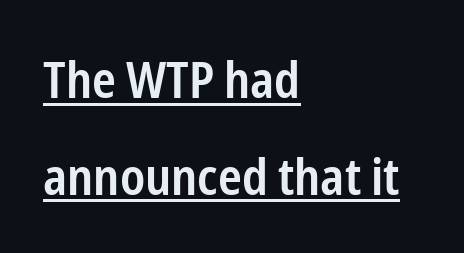
Q: Is the text bold? A: Semi-bold.
Q: Is the text italic (slanted)? A: No, it is upright.
Q: Is the typeface a serif or a sans-serif typeface? A: Sans-serif.
Q: Is the text underlined? A: Yes.
Q: How is the paragraph aligned? A: Left-aligned.
Q: Is the spacing between letters normal or unusually wide? A: Normal.
Q: Is the spacing between lines tight, normal or loose? A: Loose.
Q: Width (condensed, normal, or wide)? A: Condensed.
Q: Stroke contrast? A: Low.
Q: x-height? A: Medium.
Q: Monospaced? A: No.
